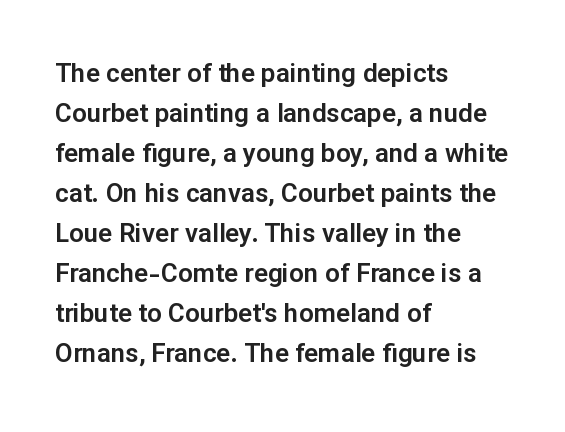
Descender tails drop into unmarked territory. Each word holds together tightly as a unit, with standard inter-letter gaps. Style check: upright. A student would call this left alignment; a typographer would say flush left, rag right. If you measured baseline to baseline, you'd find a middling distance.
